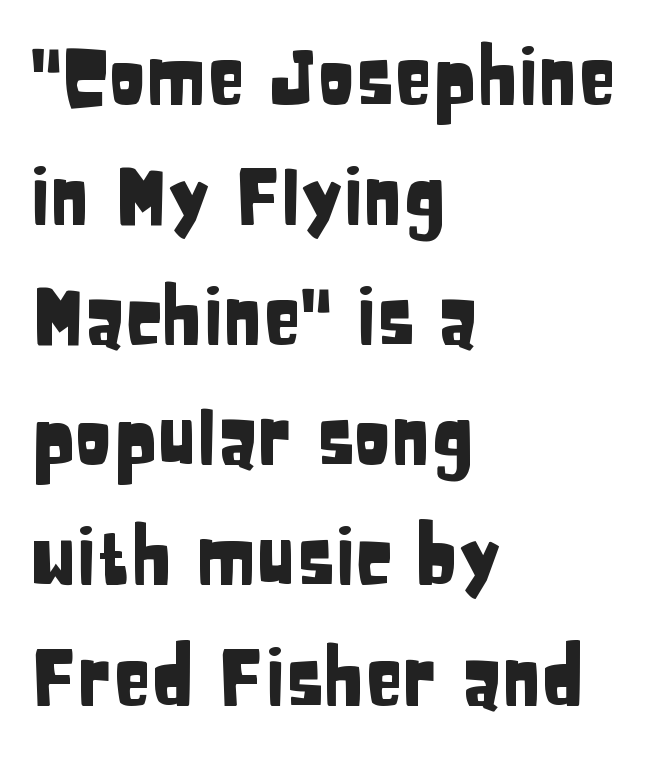
{"serif": "no", "italic": "no", "width": "condensed", "stroke_contrast": "low", "x_height": "large", "monospaced": "no", "underline": "no", "align": "left", "line_spacing": "normal", "line_spacing_ratio": 1.56, "letter_spacing": "normal", "letter_spacing_em": 0.0, "glyph_px": 77}
